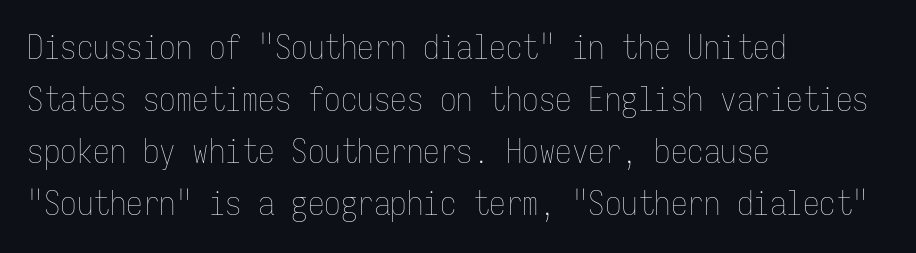
The image shows 33 px thin, condensed type, upright, monospaced; set left-aligned, normal line spacing (1.58x), normal letter spacing, not underlined; low stroke contrast and a medium x-height.
